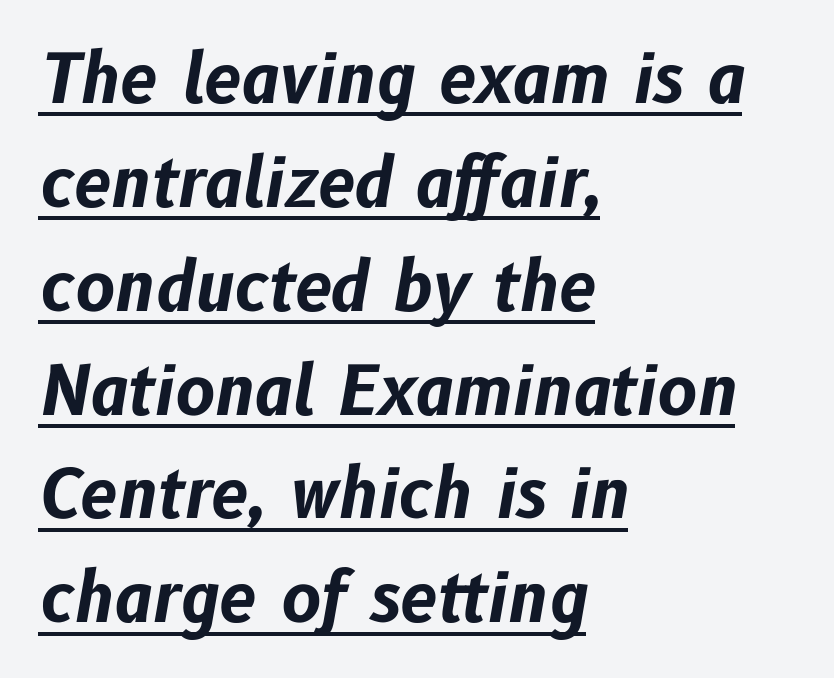
All the whitespace from short lines collects on the right. The rendering uses natural spacing where letterforms have individual widths. The letters are slanted; this is an italic face. Default kerning and tracking; the words read as compact shapes.
